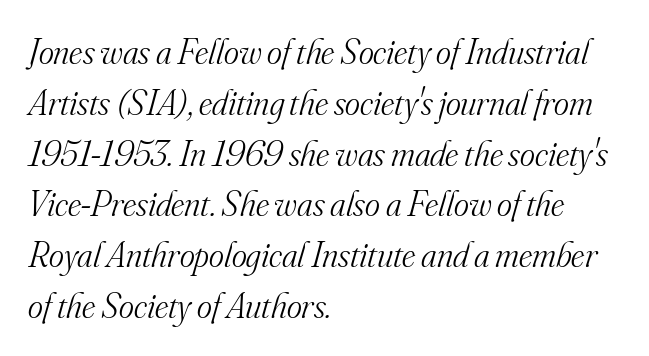
{"serif": "yes", "italic": "yes", "lean": "right", "slant_degrees": 16, "bold": "no", "weight": "light", "width": "normal", "stroke_contrast": "medium", "x_height": "small", "monospaced": "no", "underline": "no", "align": "left", "line_spacing": "normal", "line_spacing_ratio": 1.41, "letter_spacing": "normal", "letter_spacing_em": 0.0, "glyph_px": 36}
